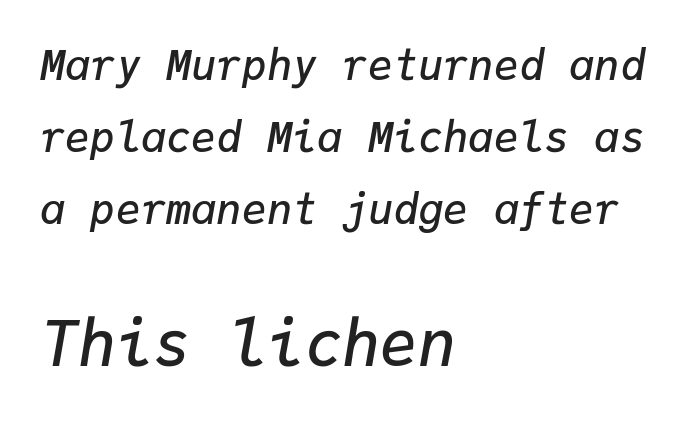
The image shows 63 px semibold type, italic (leaning right), monospaced; set left-aligned, line spacing 1.71x, normal letter spacing, not underlined; the second (bottom) block is 1.5x larger; low stroke contrast and a medium x-height.
